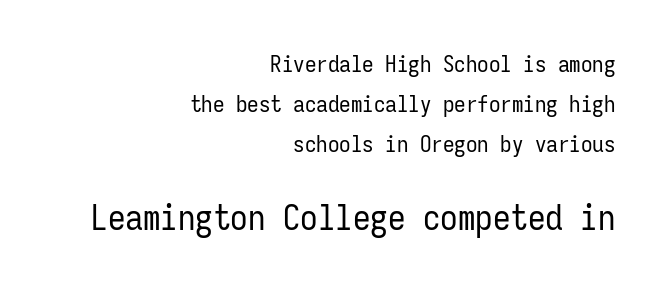
Ascenders rise straight up at ninety degrees. One-word summary of the alignment: right. Do the characters align in a grid? Yes, the font is monospaced. Stroke mass is kept to a normal reading level or below.
